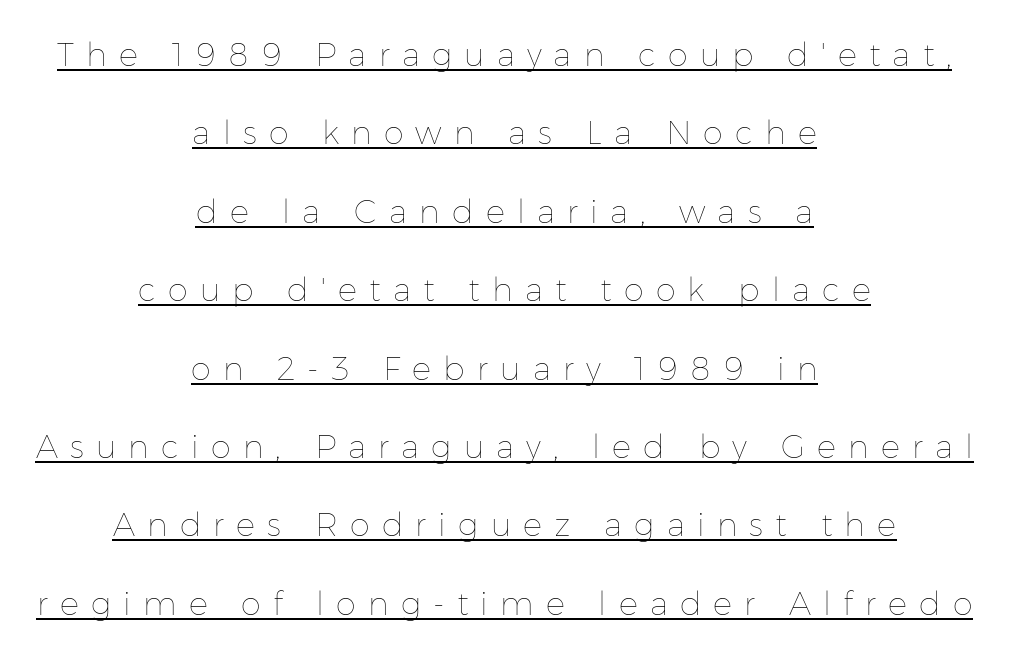
Ascenders rise straight up at ninety degrees. This rendering uses center alignment, leaving both contours irregular but symmetric. Summary of weight: not heavy and not bold. Horizontal bands of white between lines are thick stripes. Every word sits above its own underline.
